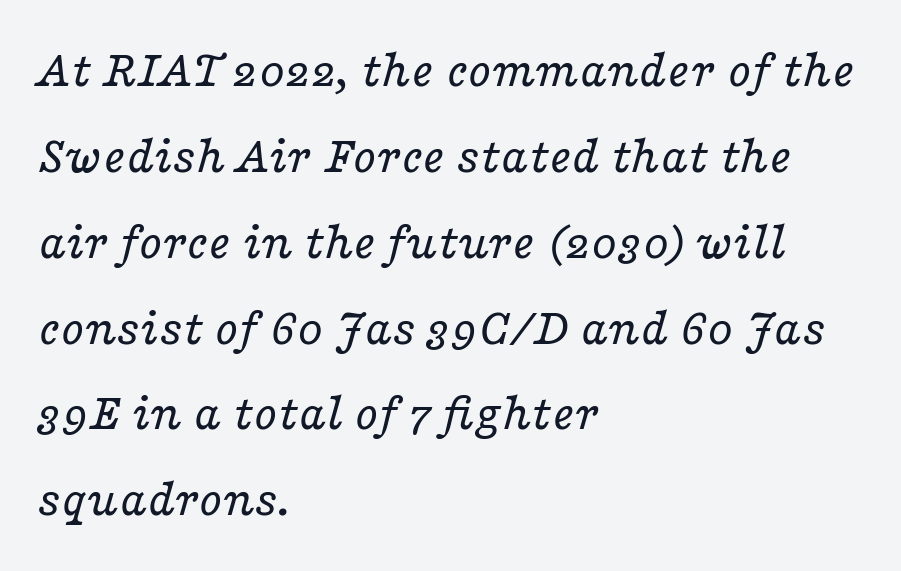
A serif font was chosen for this passage. Interline gaps are of average width in this sample. Decoration check: the copy has no underline. Nothing heavy about these letters — not bold at all. Proportional: the letters do not fall into vertical columns.
